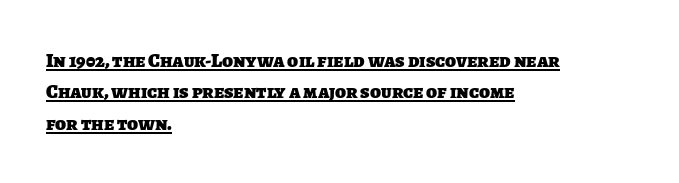
{"bold": "yes", "underline": "yes", "align": "left", "line_spacing": "normal", "line_spacing_ratio": 1.57, "letter_spacing": "normal", "letter_spacing_em": 0.0, "glyph_px": 20}
